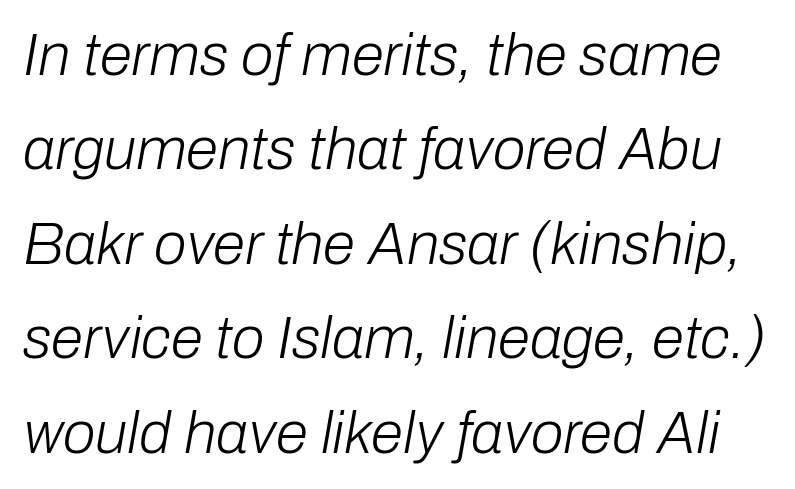
{"italic": "yes", "lean": "right", "slant_degrees": 10, "bold": "no", "weight": "light", "width": "normal", "stroke_contrast": "low", "x_height": "medium", "monospaced": "no", "underline": "no", "line_spacing": "normal", "line_spacing_ratio": 1.6, "letter_spacing": "normal", "letter_spacing_em": 0.0, "glyph_px": 59}
